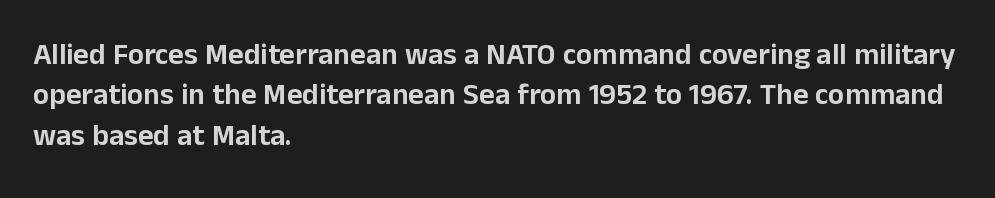
Is the letter spacing exaggerated? No — it looks like the ordinary default. The strip under each line holds only bare page. I'd call this a sans setting — the letters go barefoot. Does the leading feel generous? No, just average. The rag falls on the right side of this text block.
